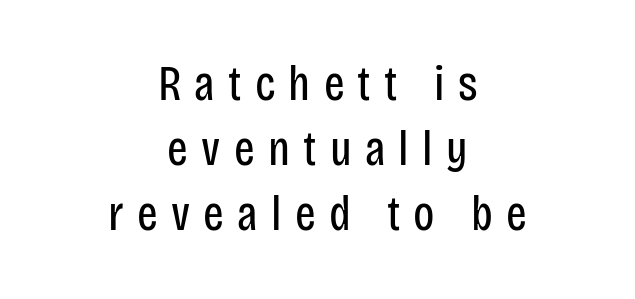
{"serif": "no", "italic": "no", "bold": "no", "weight": "regular", "width": "condensed", "stroke_contrast": "low", "x_height": "large", "monospaced": "no", "underline": "no", "align": "center", "line_spacing": "normal", "line_spacing_ratio": 1.33, "letter_spacing": "wide", "letter_spacing_em": 0.27, "glyph_px": 49}
